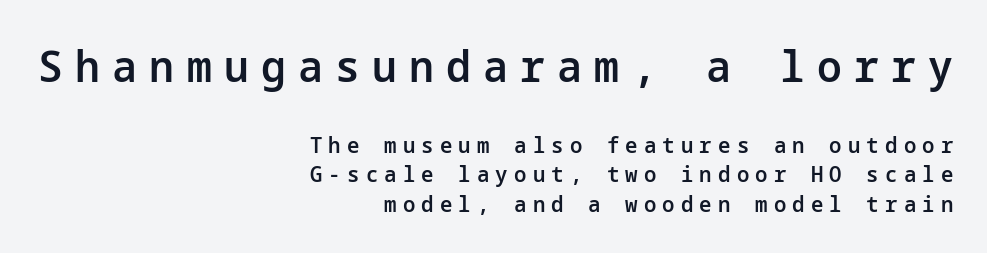
{"serif": "no", "italic": "no", "bold": "semi", "weight": "semibold", "width": "normal", "stroke_contrast": "low", "x_height": "medium", "underline": "no", "align": "right", "line_spacing": "normal", "line_spacing_ratio": 1.35, "letter_spacing": "wide", "letter_spacing_em": 0.28, "larger_block": "first", "size_ratio": 2.0, "glyph_px": 44}
